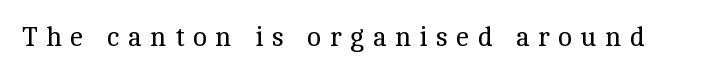
The image shows 27 px text type, upright; set unusually wide letter spacing (+0.31 em), not underlined.
